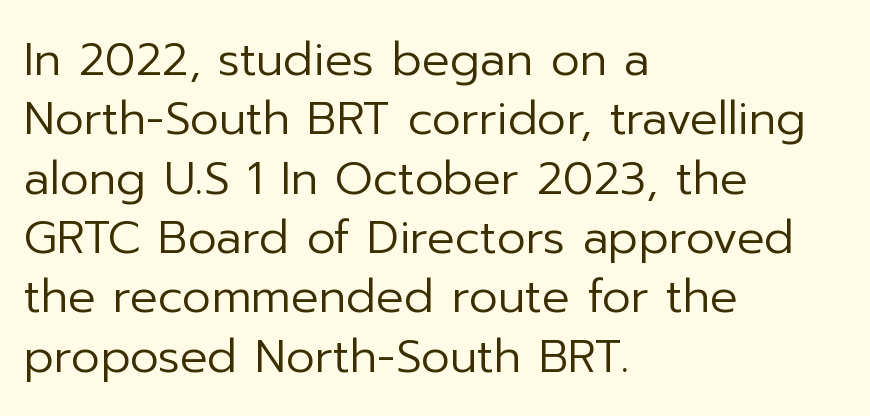
Observe the ordinary spacing: letters are neighbours, not strangers. What kind of face is this? One without serifs — a sans. This rendering features lettering with no underline. Posture: upright roman.
